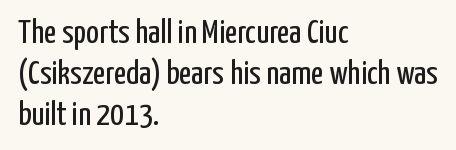
A roman cut, with each character standing at attention. These lines stack with their left ends in a neat column. Observe the ordinary spacing: letters are neighbours, not strangers. These lines are rendered in a variable-pitch font. Does the type have serifs? No, each stem ends abruptly. Underlining? Definitely not there.
